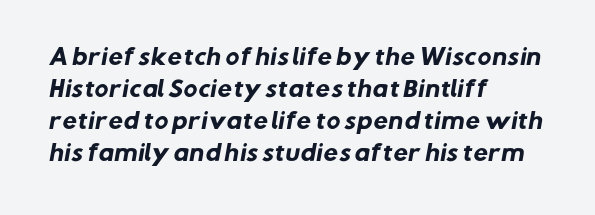
{"bold": "yes", "underline": "no", "align": "left", "line_spacing": "normal", "line_spacing_ratio": 1.53, "letter_spacing": "normal", "letter_spacing_em": 0.0, "glyph_px": 21}
